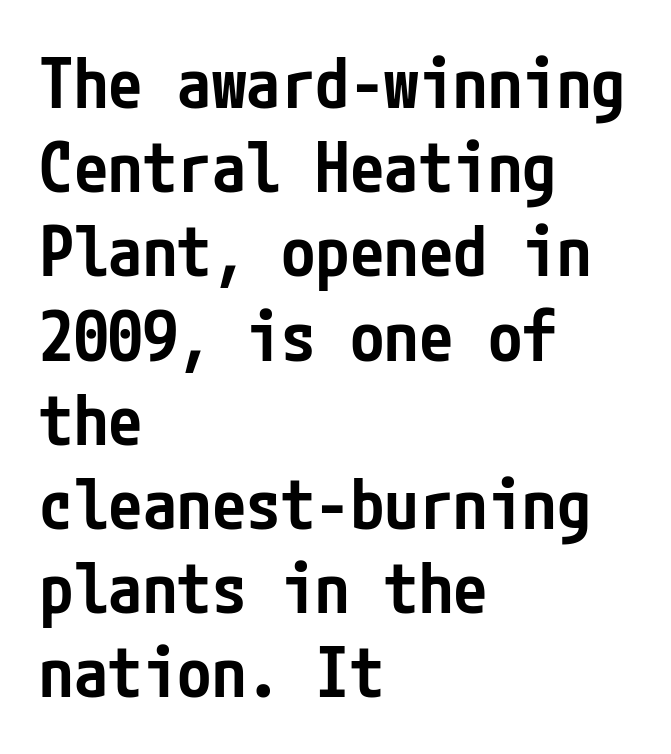
Q: Is the text bold? A: Semi-bold.
Q: Is the text italic (slanted)? A: No, it is upright.
Q: Is the typeface a serif or a sans-serif typeface? A: Sans-serif.
Q: Is the text underlined? A: No.
Q: How is the paragraph aligned? A: Left-aligned.
Q: Is the spacing between letters normal or unusually wide? A: Normal.
Q: Width (condensed, normal, or wide)? A: Condensed.
Q: Stroke contrast? A: Low.
Q: x-height? A: Medium.
